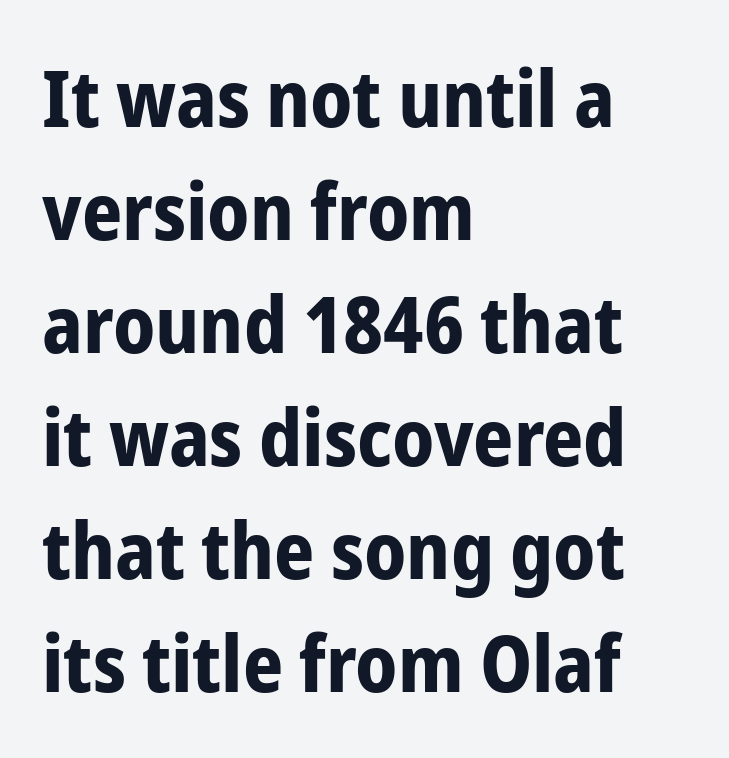
Caption: bold face, heavy strokes. Are there feet on the stems? There aren't — it's a sans. The letters advance in unequal steps, a hallmark of proportional type. Underlining? Definitely not there. How would I describe the line gaps? Plain and ordinary. These lines keep a tight, regular rhythm from letter to letter.
